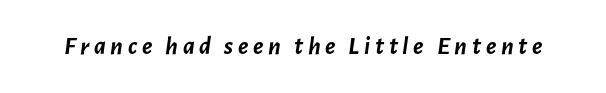
The image shows 26 px bold type, italic (leaning right); set not underlined.
